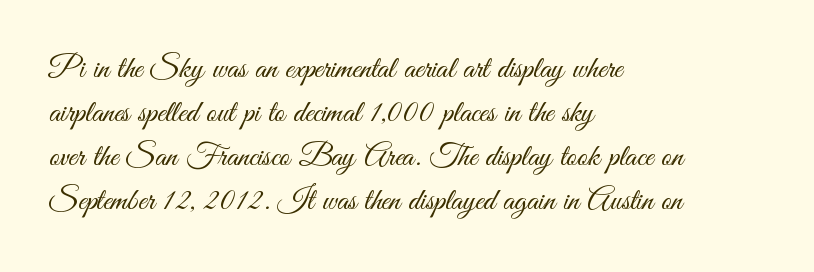
The image shows 32 px light, condensed sans-serif type; set left-aligned, normal line spacing (1.38x), normal letter spacing, not underlined; medium stroke contrast and a small x-height.
